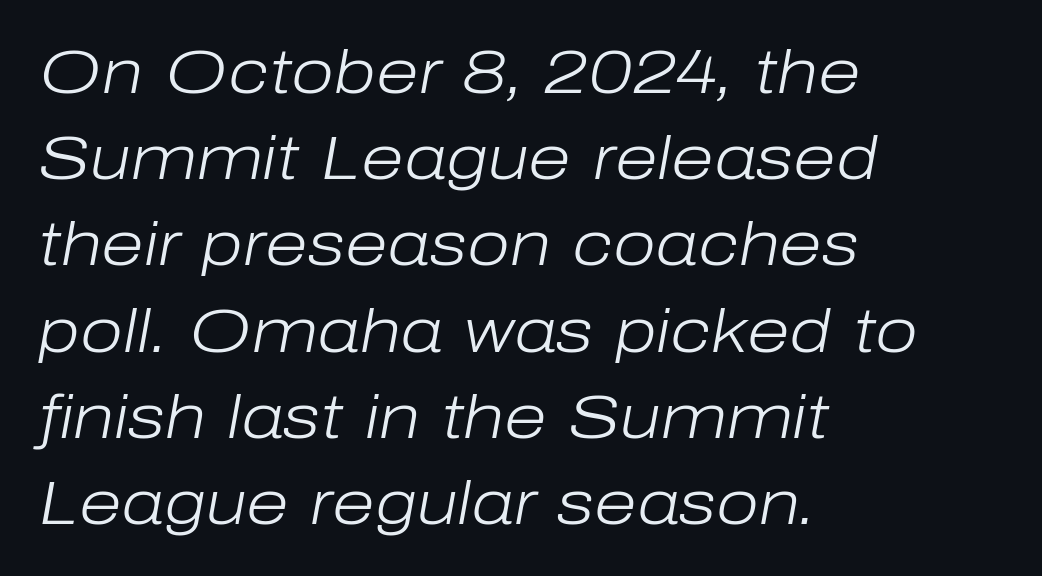
Q: Is the text bold? A: No.
Q: Is the text italic (slanted)? A: Yes, it leans right by about 10 degrees.
Q: Is the text underlined? A: No.
Q: How is the paragraph aligned? A: Left-aligned.
Q: Is the spacing between letters normal or unusually wide? A: Normal.
Q: Is the spacing between lines tight, normal or loose? A: Normal.
Q: Width (condensed, normal, or wide)? A: Normal.
Q: Stroke contrast? A: Low.
Q: x-height? A: Medium.
Q: Monospaced? A: No.
